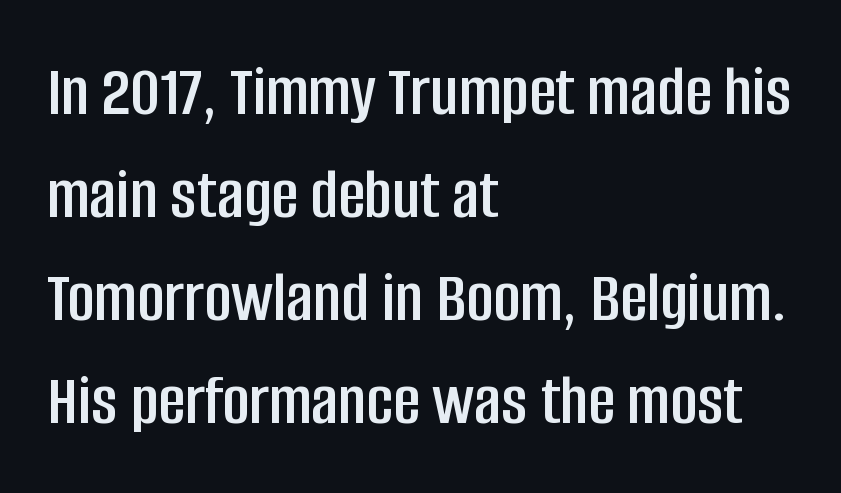
{"serif": "no", "italic": "no", "width": "condensed", "stroke_contrast": "low", "x_height": "large", "monospaced": "no", "underline": "no", "align": "left", "line_spacing": "normal", "line_spacing_ratio": 1.39, "letter_spacing": "normal", "letter_spacing_em": 0.0, "glyph_px": 74}
